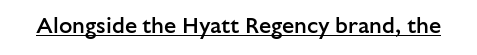
{"italic": "no", "bold": "semi", "underline": "yes", "letter_spacing": "normal", "letter_spacing_em": 0.0, "glyph_px": 22}
